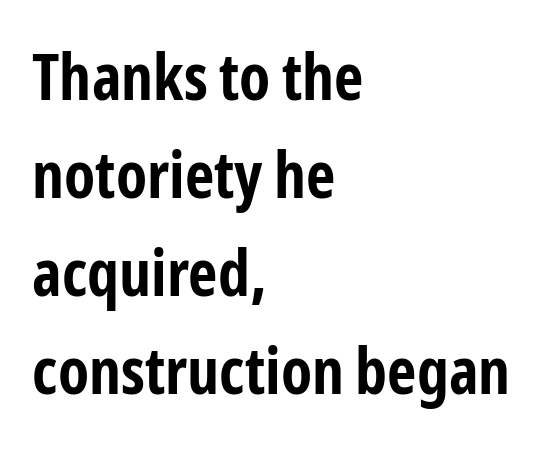
Thick stems and heavy bowls — unmistakably bold. Tracking value appears to be zero — textbook default spacing. Quick note: interline space is typical. Observe the absence of serifs on each vertical stroke in this sample. Glance below the letters and you will spot only blank space. Horizontal alignment here is leftward, the default for most running prose.
